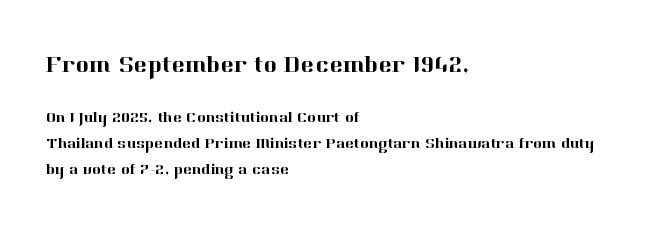
The image shows 23 px text type, upright; set left-aligned, line spacing 1.75x, normal letter spacing, not underlined; the first (top) block is 1.53x larger.
